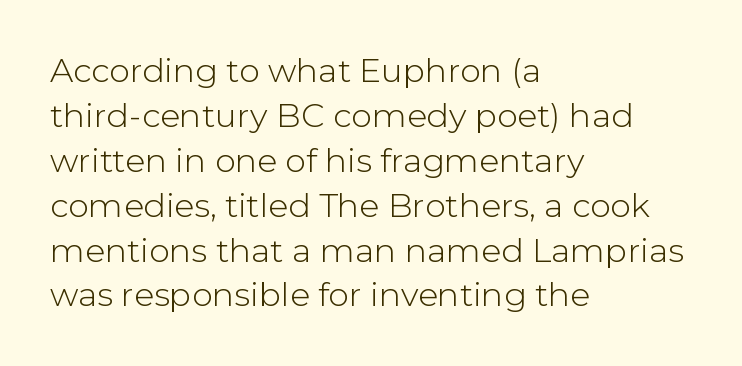
Q: Is the text bold? A: No.
Q: Is the text italic (slanted)? A: No, it is upright.
Q: Is the typeface a serif or a sans-serif typeface? A: Sans-serif.
Q: Is the text underlined? A: No.
Q: How is the paragraph aligned? A: Left-aligned.
Q: Is the spacing between letters normal or unusually wide? A: Normal.
Q: Is the spacing between lines tight, normal or loose? A: Normal.
Q: Width (condensed, normal, or wide)? A: Normal.
Q: Stroke contrast? A: Low.
Q: x-height? A: Medium.
Q: Monospaced? A: No.
